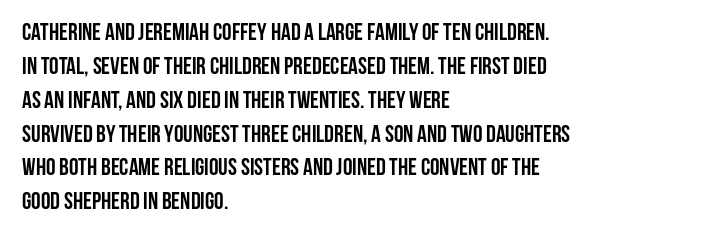
Check under the words: just untouched page. The lettering stays uniformly vertical, giving the passage a roman look. Does the weight exceed regular? Yes, all the way to bold. Leading: standard.
